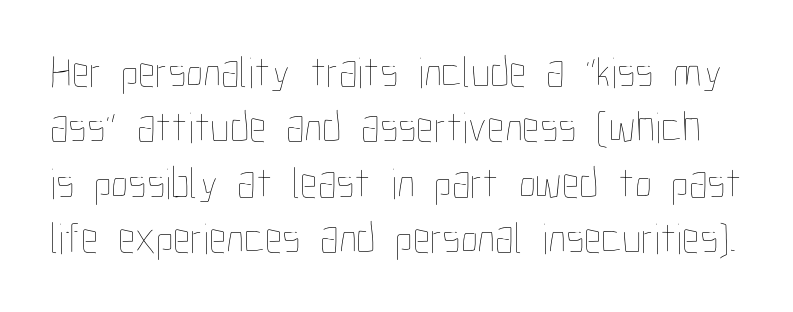
Looks like regular typesetting: each glyph gets only the width it needs. A roman cut, with each character standing at attention. There is no visible air inserted between adjacent glyphs. The typeface has the unassuming heft of standard copy or less.
